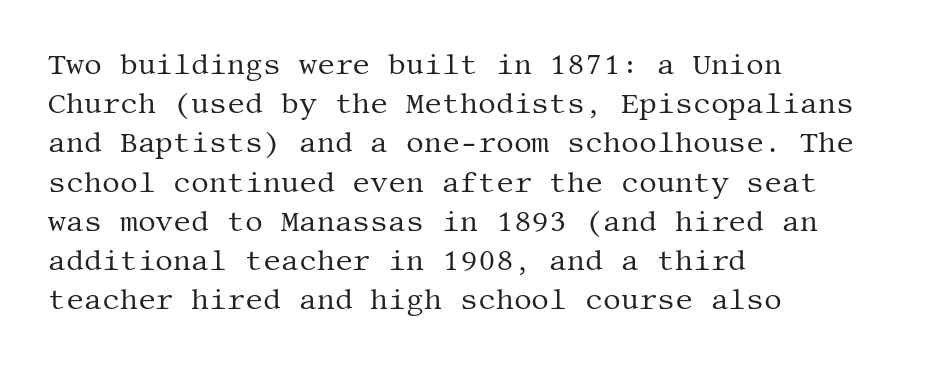
Q: Is the text bold? A: No.
Q: Is the text italic (slanted)? A: No, it is upright.
Q: Is the typeface a serif or a sans-serif typeface? A: Serif.
Q: Is the text underlined? A: No.
Q: How is the paragraph aligned? A: Left-aligned.
Q: Is the spacing between letters normal or unusually wide? A: Normal.
Q: Is the spacing between lines tight, normal or loose? A: Normal.
Q: Width (condensed, normal, or wide)? A: Normal.
Q: Stroke contrast? A: Medium.
Q: x-height? A: Large.
